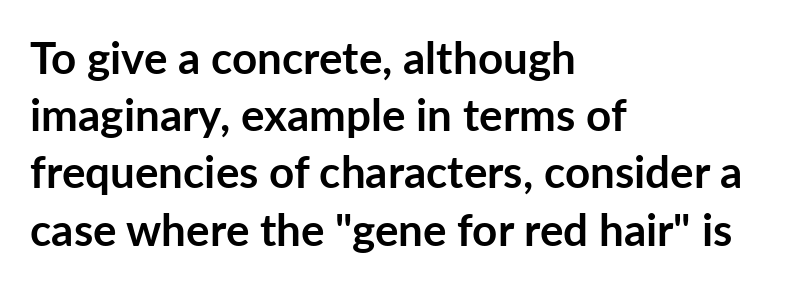
{"serif": "no", "italic": "no", "bold": "yes", "weight": "semibold", "width": "normal", "stroke_contrast": "low", "x_height": "medium", "monospaced": "no", "underline": "no", "align": "left", "line_spacing": "normal", "line_spacing_ratio": 1.3, "letter_spacing": "normal", "letter_spacing_em": 0.0, "glyph_px": 44}
